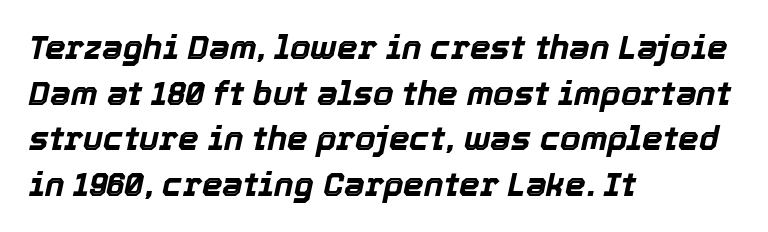
The image shows 33 px bold type, italic (leaning right); set left-aligned, normal line spacing (1.38x), normal letter spacing, not underlined; a medium x-height.
